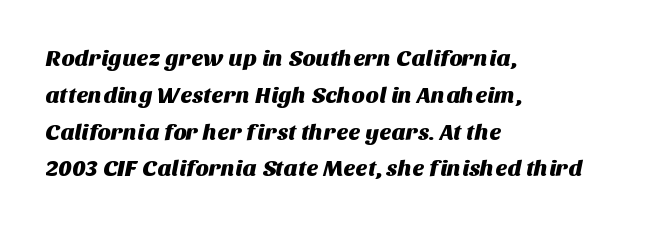
Q: Is the text underlined? A: No.
Q: How is the paragraph aligned? A: Left-aligned.
Q: Is the spacing between letters normal or unusually wide? A: Normal.
Q: Is the spacing between lines tight, normal or loose? A: Normal.
